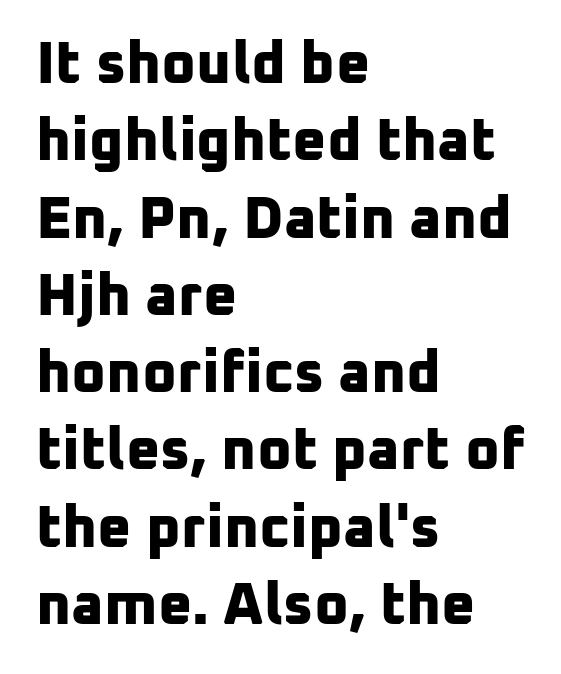
{"serif": "no", "bold": "yes", "weight": "bold", "width": "normal", "stroke_contrast": "low", "x_height": "medium", "monospaced": "no", "underline": "no", "align": "left", "line_spacing": "normal", "line_spacing_ratio": 1.31, "letter_spacing": "normal", "letter_spacing_em": 0.0, "glyph_px": 59}
